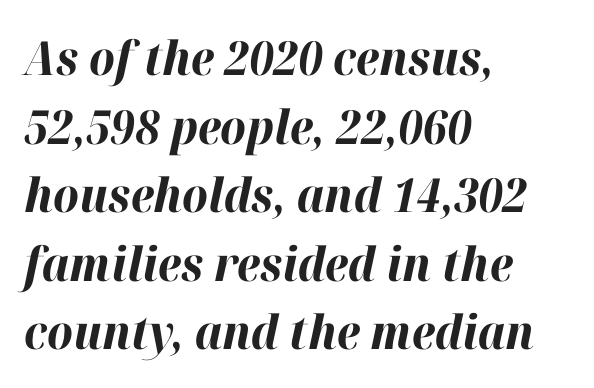
Default kerning and tracking; the words read as compact shapes. Successive baselines arrive at the customary interval. Here the designer chose a conventional face with non-uniform glyph widths. I'd describe the lettering as bold — thick and assertive. The whole block is typeset with a tilt.
